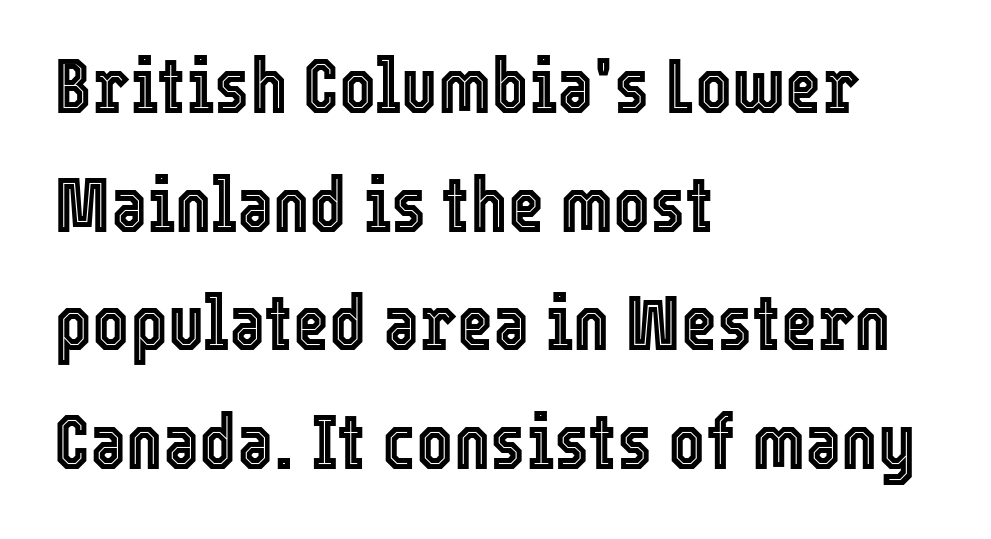
The specimen omits any rule beneath the text block's lines. Does extra space separate the letters? No, they use regular spacing. The passage shown is typed in a proportional face where columns would drift. Leftover space on each line is placed entirely after the last word.
